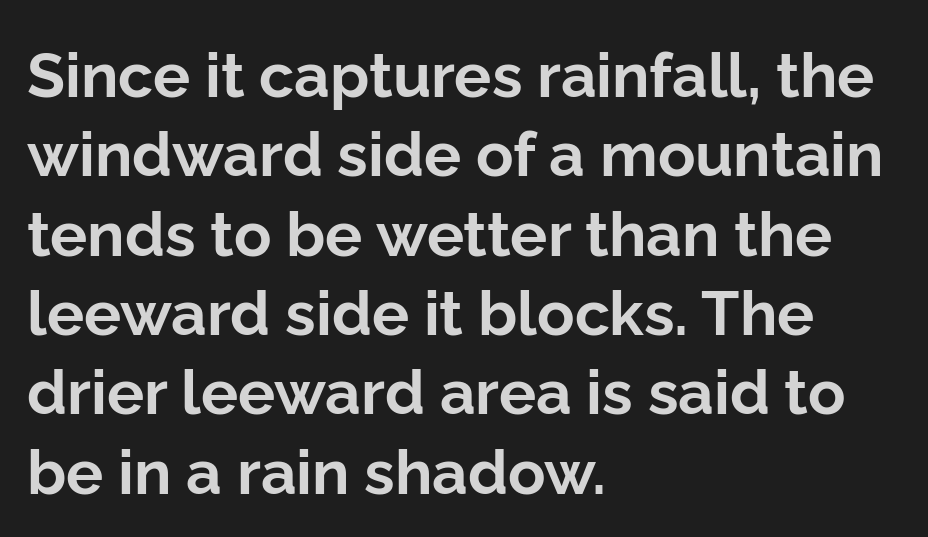
These lines carry a lot of weight — the face is fully bold. Is the block centered? No — it sits flush against the left margin. The typeface chosen for these lines omits serifs. Any mark beneath the type? The region is blank.
